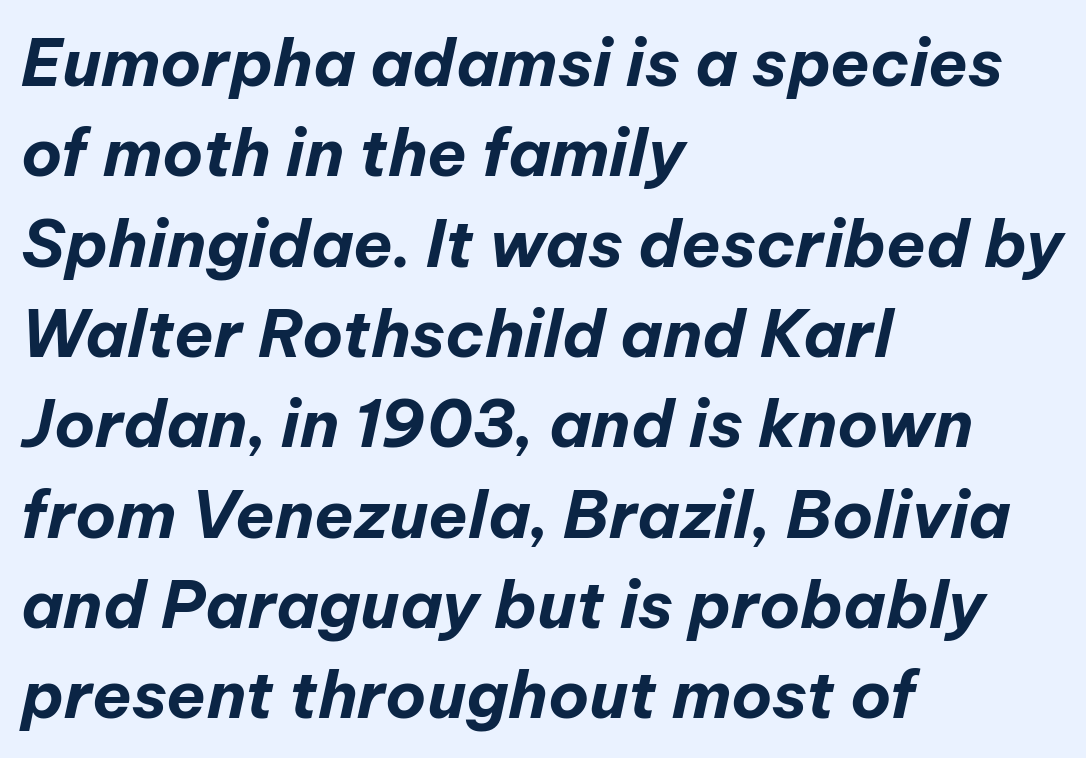
Unmarked baselines from the first word to the last. Is this a fixed-width face? No — the glyphs have proportional, varying widths. Leftover space on each line is placed entirely after the last word. Is there much room between lines? A standard amount, neither cramped nor airy. Summary of weight: heavy, a full bold. Students, note that the glyphs here touch the page at normal intervals.
